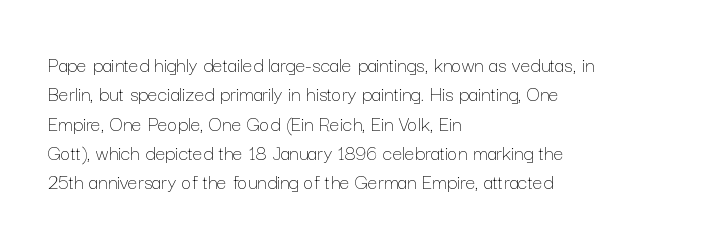
Q: Is the text bold? A: No.
Q: Is the text italic (slanted)? A: No, it is upright.
Q: Is the text underlined? A: No.
Q: How is the paragraph aligned? A: Left-aligned.
Q: Is the spacing between letters normal or unusually wide? A: Normal.
Q: Is the spacing between lines tight, normal or loose? A: Normal.
